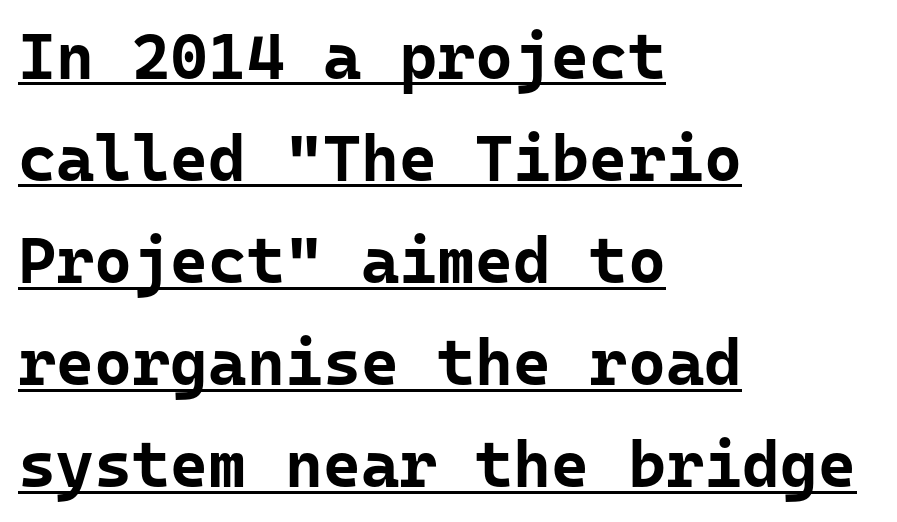
Q: Is the text bold? A: Yes.
Q: Is the text italic (slanted)? A: No, it is upright.
Q: Is the typeface a serif or a sans-serif typeface? A: Sans-serif.
Q: Is the text underlined? A: Yes.
Q: How is the paragraph aligned? A: Left-aligned.
Q: Is the spacing between letters normal or unusually wide? A: Normal.
Q: Is the spacing between lines tight, normal or loose? A: Normal.
Q: Width (condensed, normal, or wide)? A: Normal.
Q: Stroke contrast? A: Low.
Q: x-height? A: Medium.
Q: Monospaced? A: Yes.
